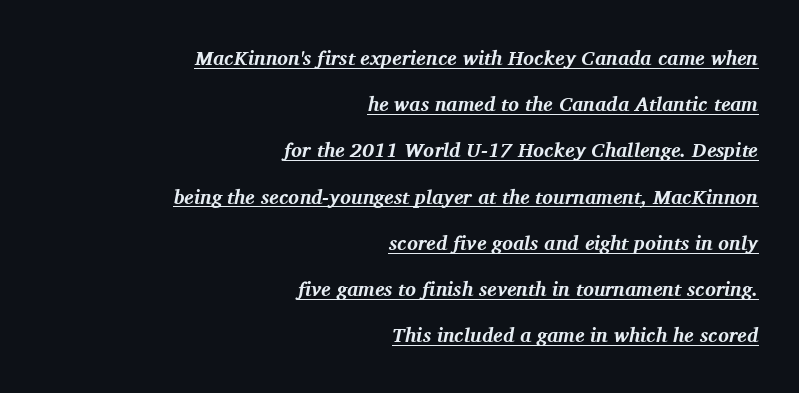
Q: Is the text bold? A: Yes.
Q: Is the text italic (slanted)? A: Yes, it leans right by about 11 degrees.
Q: Is the text underlined? A: Yes.
Q: How is the paragraph aligned? A: Right-aligned.
Q: Is the spacing between letters normal or unusually wide? A: Normal.
Q: Is the spacing between lines tight, normal or loose? A: Loose.
